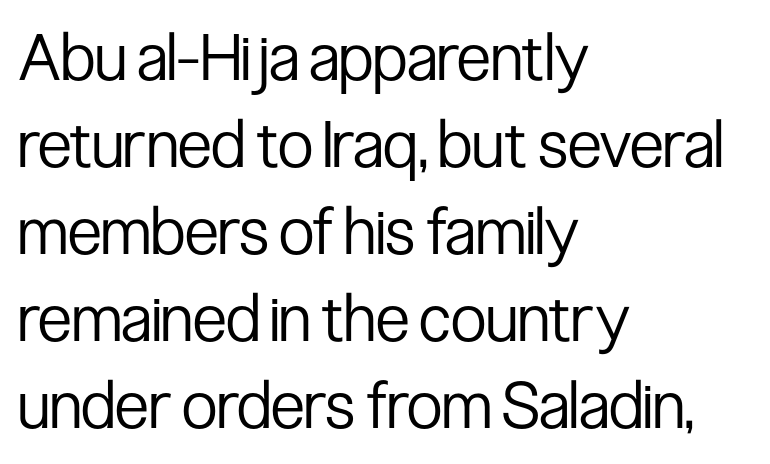
Baseline-to-baseline distance is the conventional proportion of letter height. Has an underline been added? It has not. The rendering uses natural spacing where letterforms have individual widths. This sample uses plain, unmodified letter spacing.
